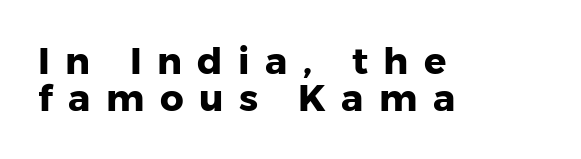
The image shows 37 px heavy sans-serif type, upright; set left-aligned, tight line spacing (1.0x), unusually wide letter spacing (+0.42 em), not underlined; low stroke contrast and a medium x-height.
